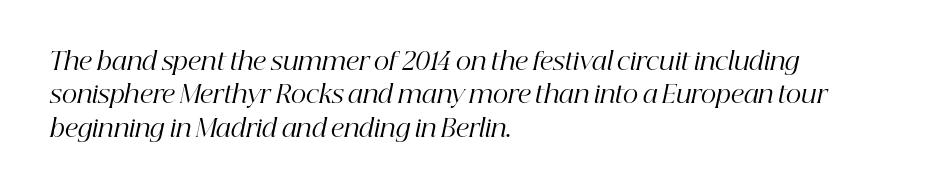
Line starts are locked; line ends wander. The leading is moderate, giving the passage an even texture. Italic? Definitely — the glyphs are oblique. The words here are not underlined. The letters sit at their default tracking, neither squeezed nor spread. Think standard paragraph weight, or any step lighter than that.
